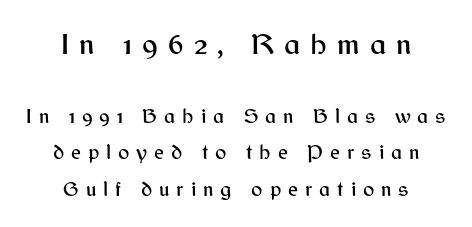
The image shows 31 px sans-serif type, upright; set centered, line spacing 1.74x, unusually wide letter spacing (+0.33 em), not underlined; the first (top) block is 1.48x larger; medium stroke contrast and a medium x-height.
